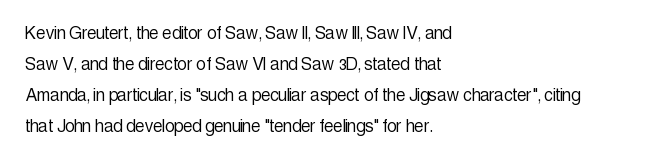
No chunkiness to these letters — they're not bold. The area under the type is left untouched. This rendering uses left alignment, leaving the right contour irregular. The font's upright variant was chosen for this text. Compared with typical body copy, the letter spacing here is the same.
